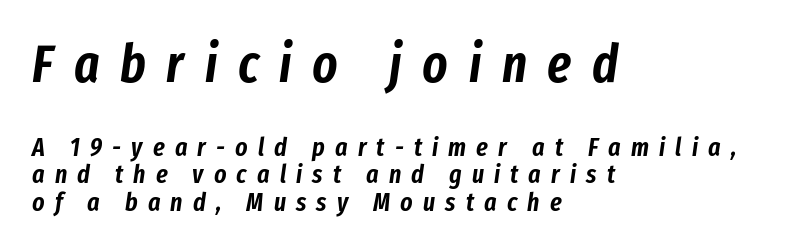
Q: Is the text italic (slanted)? A: Yes, it leans right by about 8 degrees.
Q: Is the text underlined? A: No.
Q: How is the paragraph aligned? A: Left-aligned.
Q: Is the spacing between letters normal or unusually wide? A: Unusually wide.
Q: Is the spacing between lines tight, normal or loose? A: Tight.
Q: Which block of text is set in a larger size, the first (top) or the second (bottom)? A: The first (top) one.
Q: Width (condensed, normal, or wide)? A: Condensed.
Q: Stroke contrast? A: Low.
Q: x-height? A: Medium.
Q: Monospaced? A: No.
